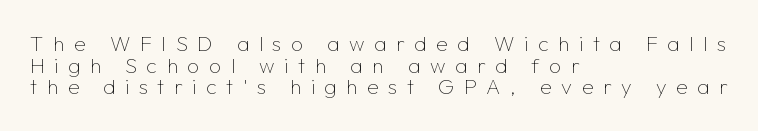
The image shows 21 px text type, upright; set left-aligned, tight line spacing (1.03x), unusually wide letter spacing (+0.46 em), not underlined.
